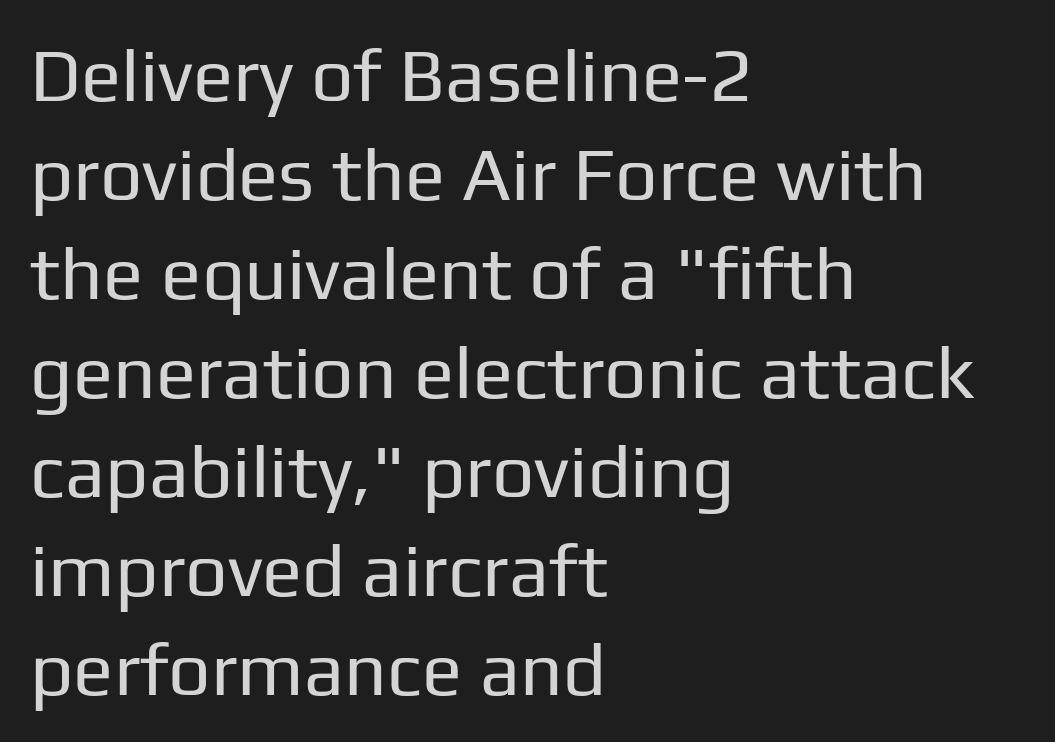
Q: Is the text bold? A: No.
Q: Is the text italic (slanted)? A: No, it is upright.
Q: Is the typeface a serif or a sans-serif typeface? A: Sans-serif.
Q: Is the text underlined? A: No.
Q: How is the paragraph aligned? A: Left-aligned.
Q: Is the spacing between letters normal or unusually wide? A: Normal.
Q: Is the spacing between lines tight, normal or loose? A: Normal.
Q: Width (condensed, normal, or wide)? A: Normal.
Q: Stroke contrast? A: Low.
Q: x-height? A: Medium.
Q: Monospaced? A: No.
